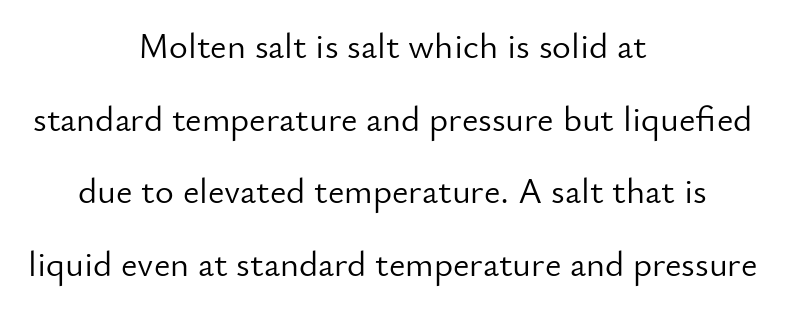
Q: Is the text bold? A: No.
Q: Is the text italic (slanted)? A: No, it is upright.
Q: Is the typeface a serif or a sans-serif typeface? A: Sans-serif.
Q: Is the text underlined? A: No.
Q: How is the paragraph aligned? A: Centered.
Q: Is the spacing between letters normal or unusually wide? A: Normal.
Q: Is the spacing between lines tight, normal or loose? A: Loose.
Q: Width (condensed, normal, or wide)? A: Normal.
Q: Stroke contrast? A: Low.
Q: x-height? A: Small.
Q: Monospaced? A: No.
